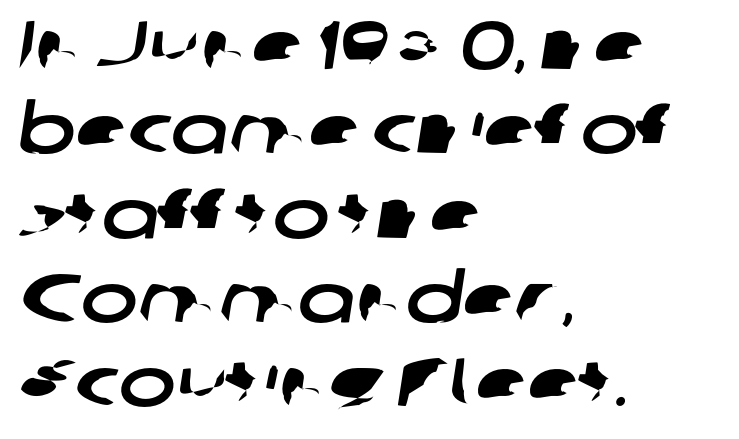
Q: Is the typeface a serif or a sans-serif typeface? A: Sans-serif.
Q: Is the text underlined? A: No.
Q: How is the paragraph aligned? A: Left-aligned.
Q: Is the spacing between letters normal or unusually wide? A: Normal.
Q: Width (condensed, normal, or wide)? A: Wide.
Q: Stroke contrast? A: Low.
Q: x-height? A: Medium.
Q: Monospaced? A: No.
